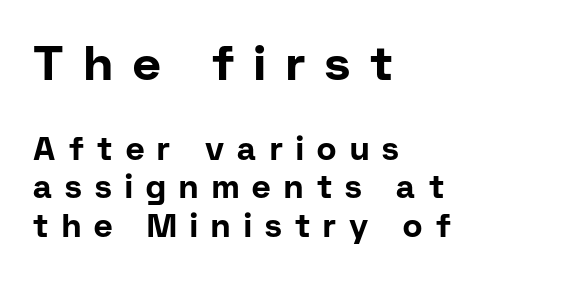
The face used here is proportionally spaced, like ordinary book or web type. Bigger letters appear in the top chunk; the bottom chunk is reduced. Alignment: flush left. The area under the type is left untouched. Upright lettering throughout. Each letter's strokes conclude bluntly, with no projecting serifs.
